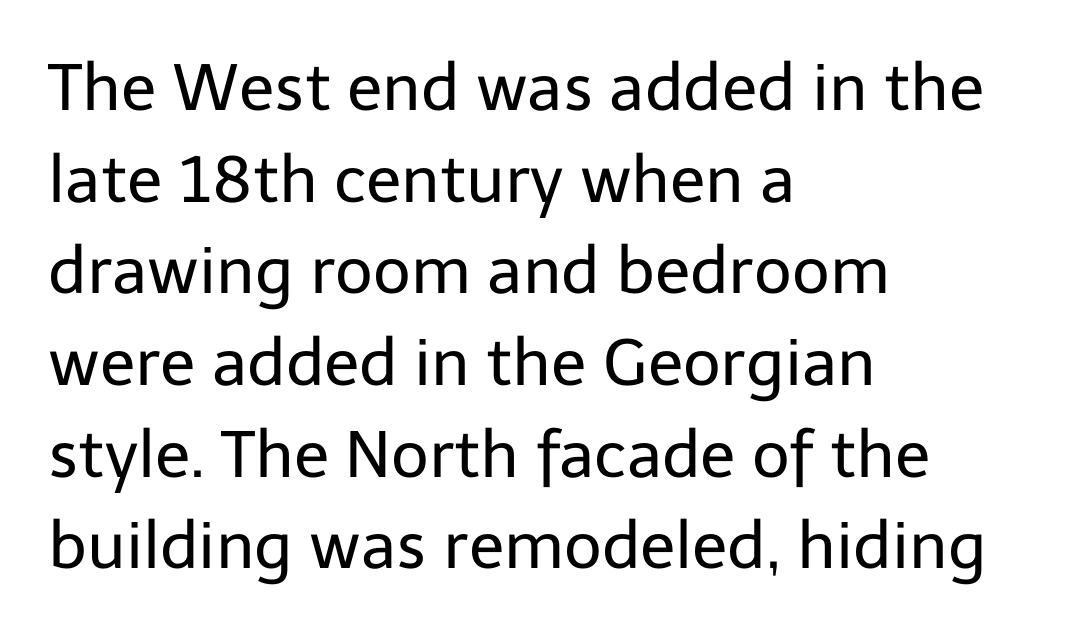
{"serif": "no", "italic": "no", "bold": "no", "weight": "regular", "width": "normal", "stroke_contrast": "low", "x_height": "medium", "monospaced": "no", "underline": "no", "align": "left", "line_spacing": "normal", "line_spacing_ratio": 1.41, "letter_spacing": "normal", "letter_spacing_em": 0.0, "glyph_px": 65}
